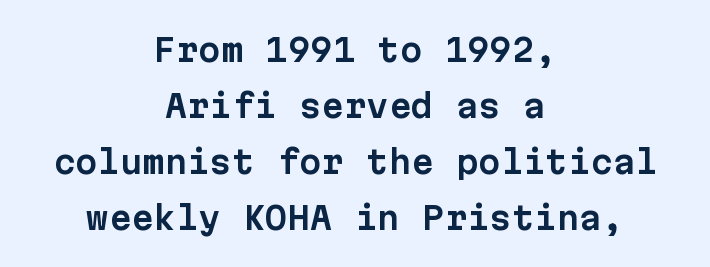
The image shows 32 px sans-serif type, upright, monospaced; set centered, line spacing 1.75x, normal letter spacing, not underlined; low stroke contrast and a medium x-height.
